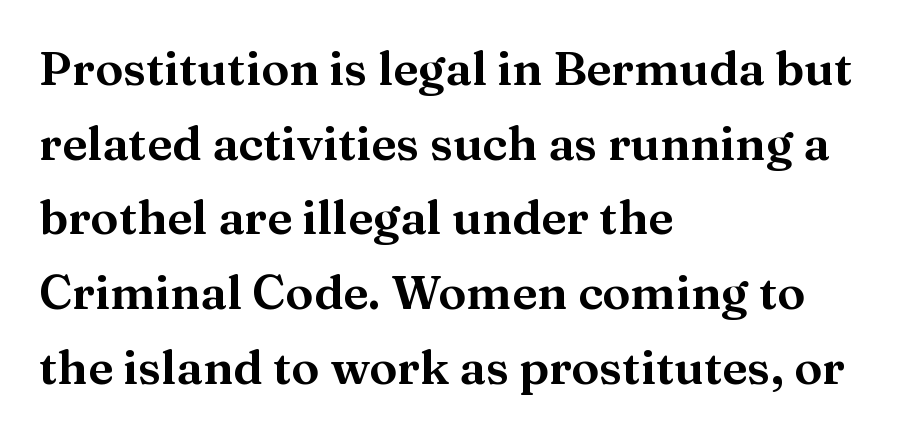
Think of a printed novel: that variable character pitch is what you see here. The text was rendered using a seriffed face with decorative stroke endings. The text block is weighted toward the left margin, trailing off unevenly rightward. The glyphs are unaccompanied by any horizontal stroke below them. This is roman type, the default non-slanted kind.
